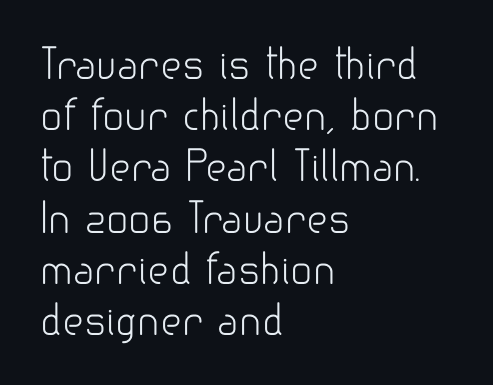
{"serif": "no", "italic": "no", "bold": "no", "weight": "light", "width": "normal", "stroke_contrast": "low", "x_height": "small", "monospaced": "no", "underline": "no", "align": "left", "line_spacing": "normal", "line_spacing_ratio": 1.25, "letter_spacing": "normal", "letter_spacing_em": 0.0, "glyph_px": 41}
